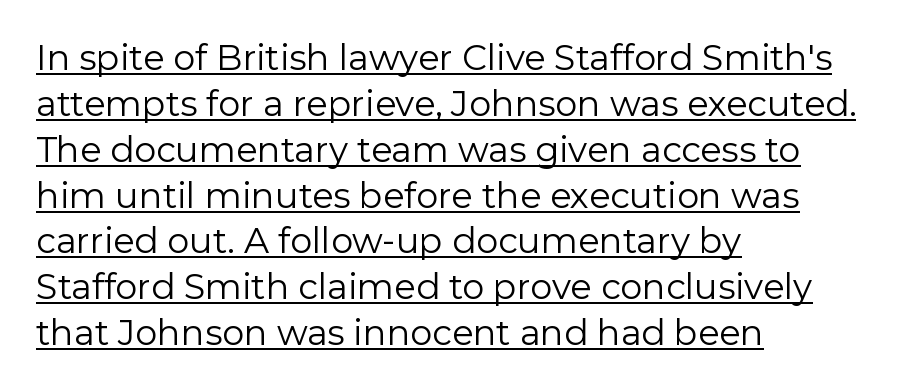
The image shows 35 px regular-weight sans-serif type, upright; set left-aligned, normal line spacing (1.31x), normal letter spacing, underlined; low stroke contrast and a medium x-height.
